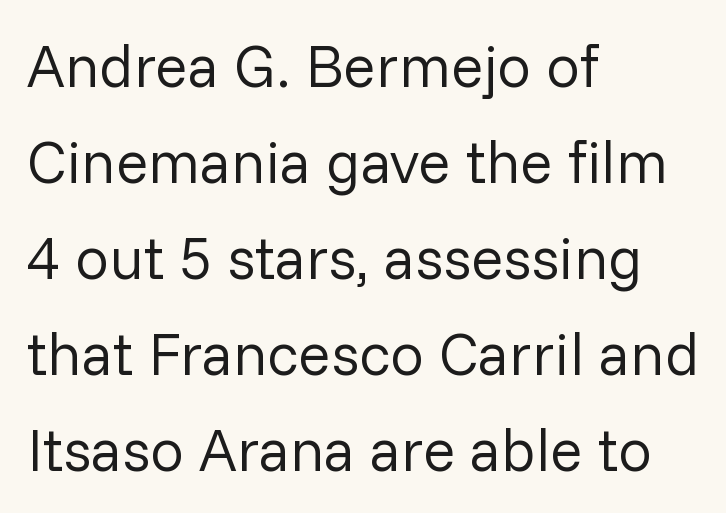
Posture: upright roman. Nobody touched the tracking dial on this one. Clear beneath every line of the passage. Weight class: somewhere from thin through regular. The glyphs in this specimen are sans serif. Normally led — the rows are evenly, conventionally spaced.
